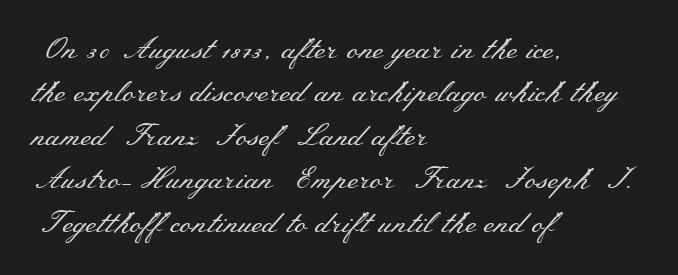
{"serif": "yes", "bold": "no", "weight": "regular", "width": "wide", "stroke_contrast": "medium", "x_height": "small", "monospaced": "no", "underline": "no", "align": "left", "line_spacing": "normal", "line_spacing_ratio": 1.45, "letter_spacing": "normal", "letter_spacing_em": 0.0, "glyph_px": 30}
